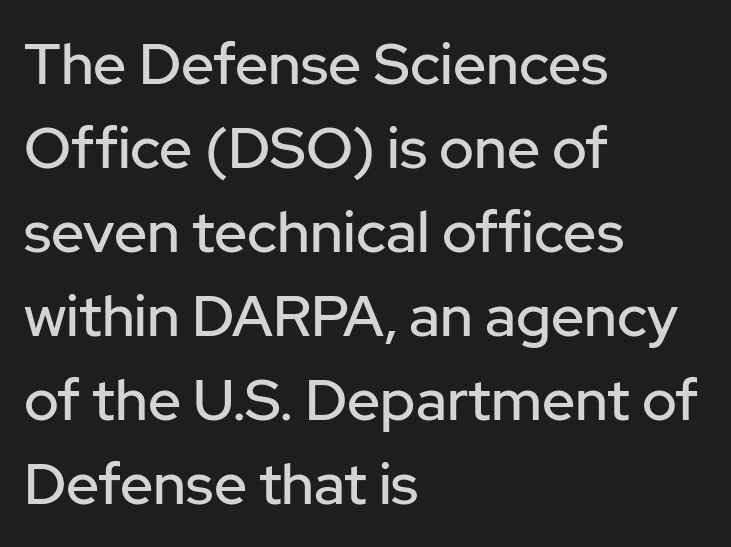
The image shows 58 px sans-serif type, upright; set left-aligned, normal line spacing (1.45x), normal letter spacing, not underlined; low stroke contrast and a medium x-height.
